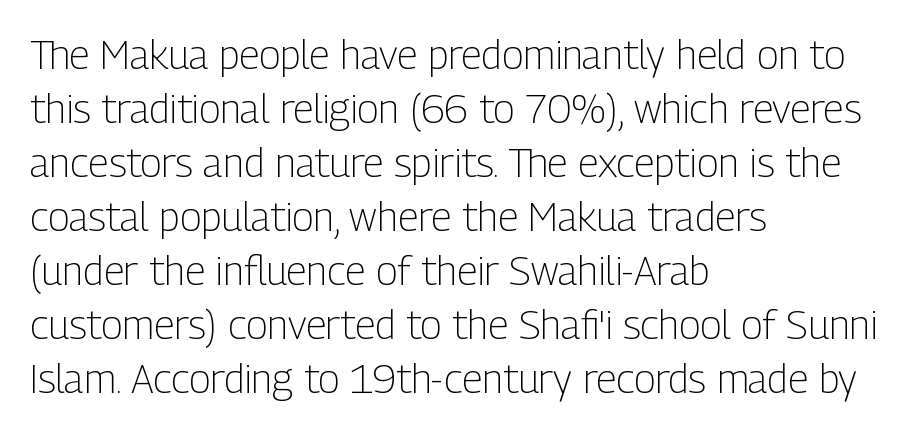
{"serif": "no", "italic": "no", "bold": "no", "weight": "light", "width": "condensed", "stroke_contrast": "low", "x_height": "medium", "monospaced": "no", "underline": "no", "align": "left", "line_spacing": "normal", "line_spacing_ratio": 1.35, "letter_spacing": "normal", "letter_spacing_em": 0.0, "glyph_px": 40}
